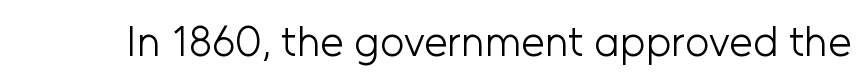
Q: Is the text bold? A: No.
Q: Is the text italic (slanted)? A: No, it is upright.
Q: Is the typeface a serif or a sans-serif typeface? A: Sans-serif.
Q: Is the text underlined? A: No.
Q: Is the spacing between letters normal or unusually wide? A: Normal.
Q: Width (condensed, normal, or wide)? A: Normal.
Q: Stroke contrast? A: Low.
Q: x-height? A: Medium.
Q: Monospaced? A: No.
